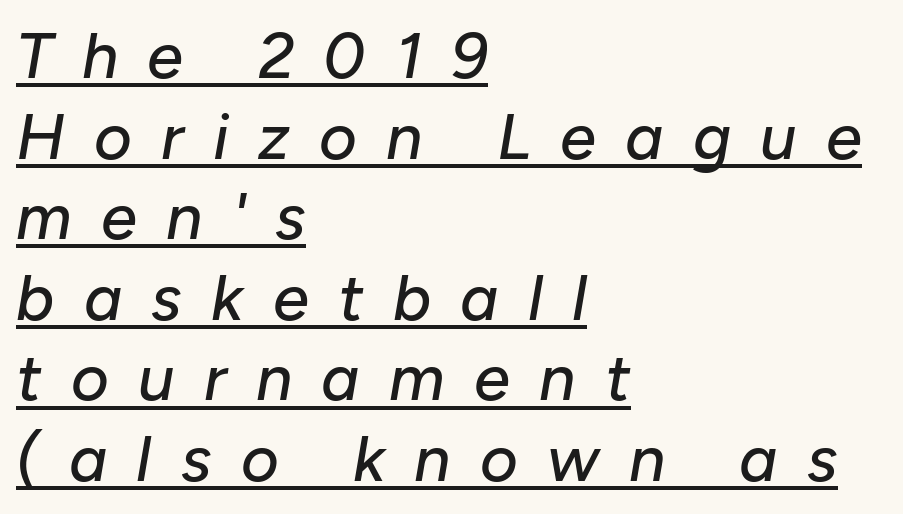
Where is the straight margin? On the left. You can see a thin bar hugging the bottom of the glyphs. Observe the lean: these are italic letterforms. Looks like regular typesetting: each glyph gets only the width it needs. Someone cranked the tracking dial way up on this one.
